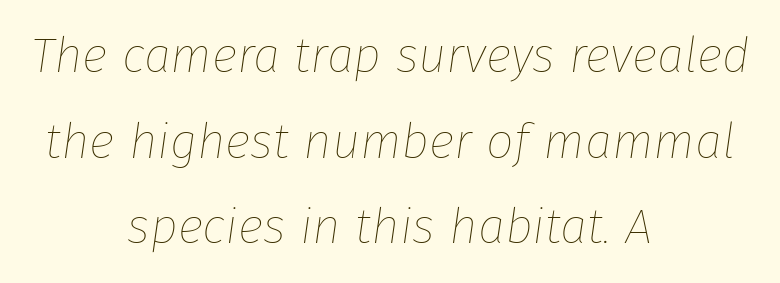
Honestly, there is no underline to notice here at all. The whitespace from short lines is split evenly between both sides. This is oblique type, the kind used for emphasis or titles. Stroke thickness stays within the range of a standard reading face or lighter.
